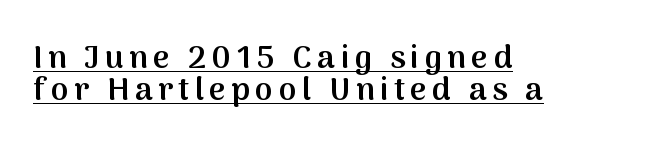
Q: Is the text bold? A: Semi-bold.
Q: Is the text italic (slanted)? A: No, it is upright.
Q: Is the typeface a serif or a sans-serif typeface? A: Sans-serif.
Q: Is the text underlined? A: Yes.
Q: How is the paragraph aligned? A: Left-aligned.
Q: Is the spacing between lines tight, normal or loose? A: Tight.
Q: Width (condensed, normal, or wide)? A: Normal.
Q: Stroke contrast? A: Medium.
Q: x-height? A: Medium.
Q: Monospaced? A: No.
